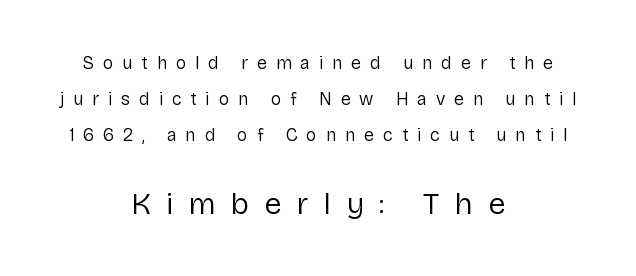
One-word summary of the alignment: center. Words appear elongated and porous because spacing is wide. Check where the strokes stop: nothing finishes them off — pure sans. Do the letters lean? They stand straight.
